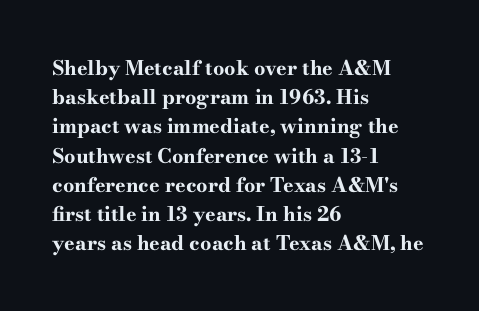
{"italic": "no", "bold": "yes", "underline": "no", "align": "left", "line_spacing": "normal", "line_spacing_ratio": 1.46, "letter_spacing": "normal", "letter_spacing_em": 0.0, "glyph_px": 20}
